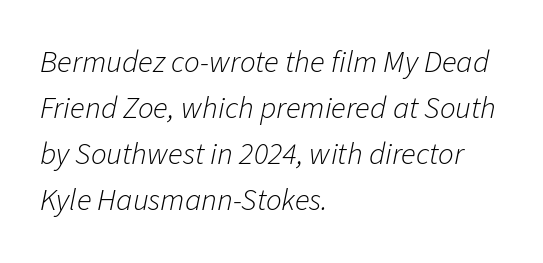
Does the lettering tilt? It does — this is italic. Descender tails drop into unmarked territory. The passage shown is not bold in any degree. Leading: standard. The setting favours the left margin, as ordinary paragraphs usually do.
